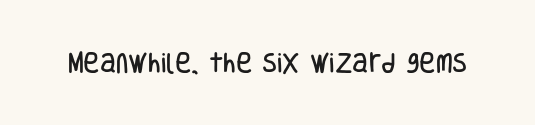
Tall strokes in this sample are plumb rather than angled. Short note: letters normally spaced. Lines of text with bare space underneath.
